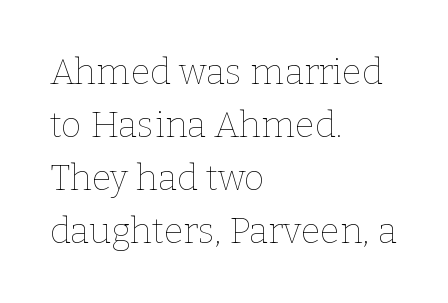
Visually the block forms a straight wall on the left and a jagged coastline on the right. Characters remain perfectly vertical along every line. A normal amount of white space separates one row of letters from the next. Each letter keeps its own natural width here, so spacing adapts to shape. The type is set solid horizontally, with unmodified tracking.
